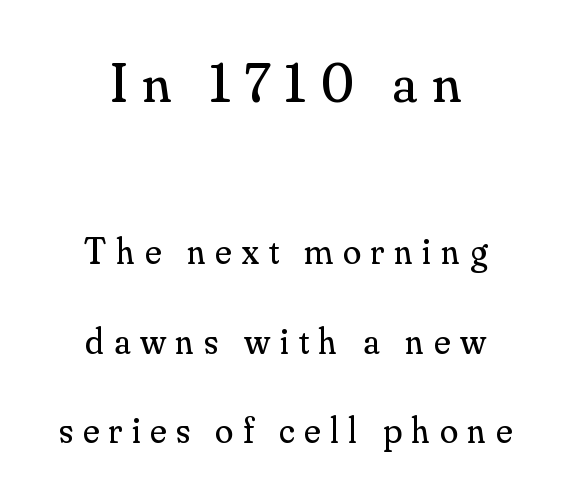
The image shows 56 px regular-weight serif type, upright; set centered, loose line spacing (2.42x), unusually wide letter spacing (+0.26 em), not underlined; the first (top) block is 1.51x larger; medium stroke contrast and a small x-height.
